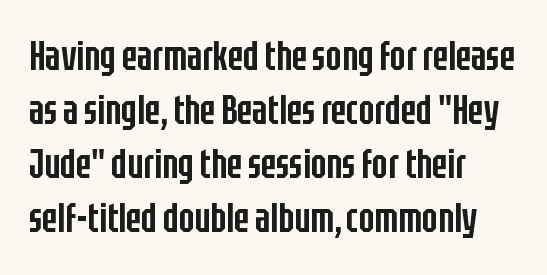
Q: Is the text bold? A: Semi-bold.
Q: Is the text italic (slanted)? A: No, it is upright.
Q: Is the typeface a serif or a sans-serif typeface? A: Sans-serif.
Q: Is the text underlined? A: No.
Q: How is the paragraph aligned? A: Left-aligned.
Q: Is the spacing between letters normal or unusually wide? A: Normal.
Q: Is the spacing between lines tight, normal or loose? A: Normal.
Q: Width (condensed, normal, or wide)? A: Condensed.
Q: Stroke contrast? A: Low.
Q: x-height? A: Large.
Q: Monospaced? A: No.
